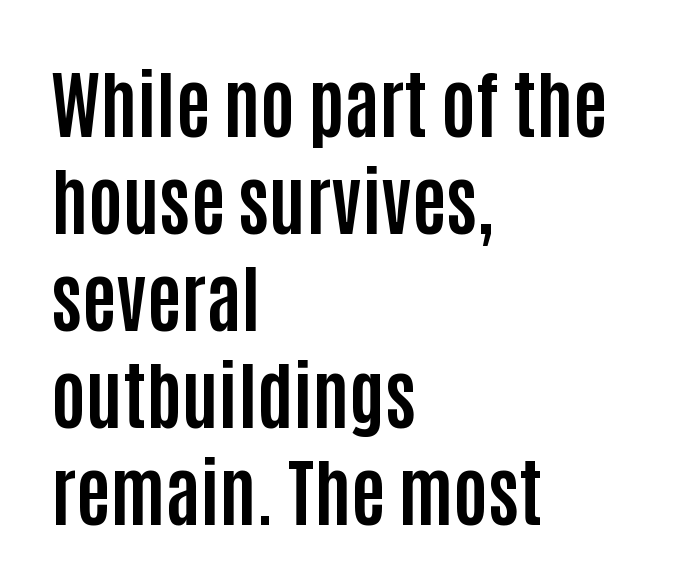
Horizontal alignment here is leftward, the default for most running prose. The rendering uses natural spacing where letterforms have individual widths. Descender tails drop into unmarked territory. Compared with an ordinary text face, these strokes are far heavier — a full bold. Characters remain perfectly vertical along every line. Quick note: interline space is typical.
